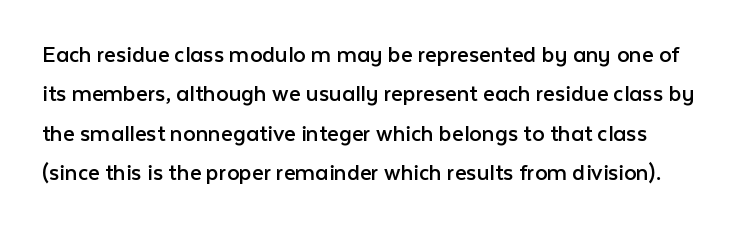
The image shows 25 px text type, upright; set normal line spacing (1.58x), normal letter spacing, not underlined.
